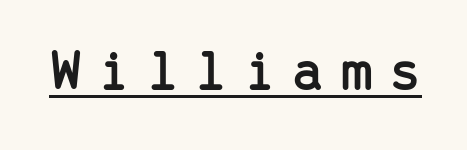
Rendered with straight, roman letterforms. In designer terms, the underline attribute is active on this setting. The letters carry no serifs — their stems end cleanly without finishing strokes. Spacing verdict: monospaced, one width for all characters.
